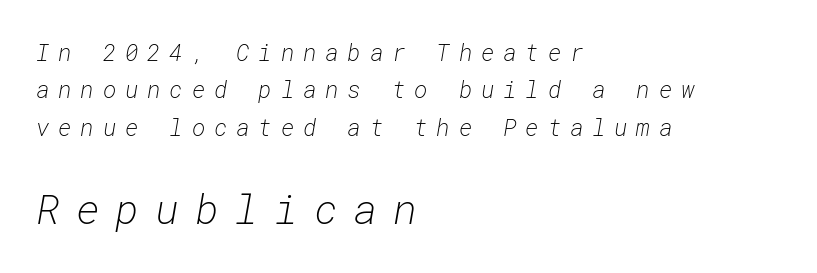
{"italic": "yes", "lean": "right", "slant_degrees": 10, "bold": "no", "weight": "light", "width": "normal", "stroke_contrast": "low", "x_height": "medium", "monospaced": "yes", "underline": "no", "align": "left", "line_spacing": "normal", "line_spacing_ratio": 1.63, "letter_spacing": "wide", "letter_spacing_em": 0.38, "larger_block": "second", "size_ratio": 1.78, "glyph_px": 41}
